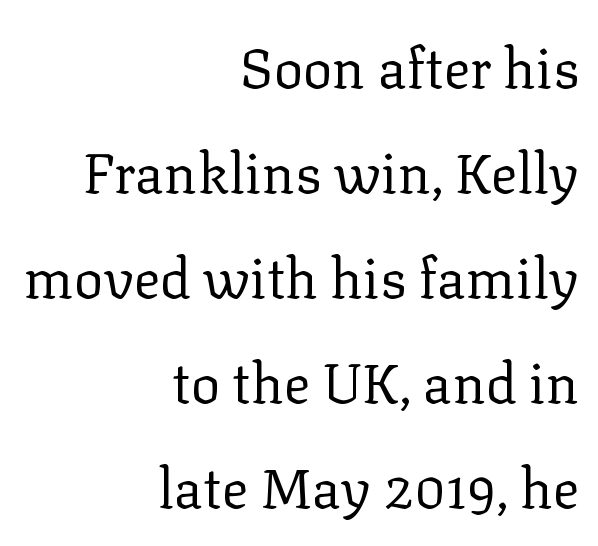
The image shows 55 px regular-weight serif type, upright; set right-aligned, loose line spacing (1.91x), normal letter spacing, not underlined; low stroke contrast and a medium x-height.
